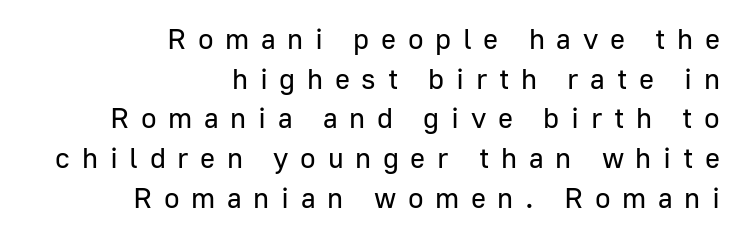
A typesetter would mark this as roman, not italic. How would I describe the line gaps? Plain and ordinary. A student would call this right alignment; a typographer would say flush right, rag left. Compared with typical body copy, the letter spacing here is much looser.
